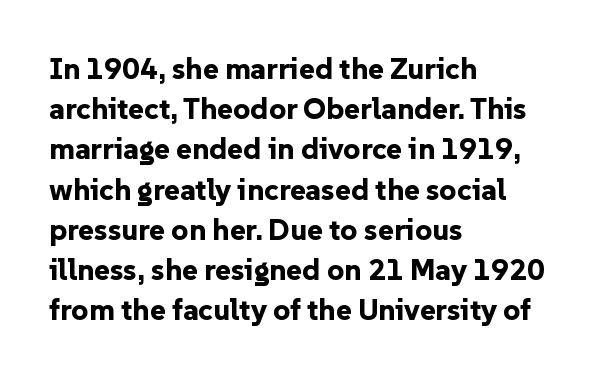
The image shows 30 px bold sans-serif type, upright; set left-aligned, normal line spacing (1.34x), normal letter spacing, not underlined; low stroke contrast and a medium x-height.
